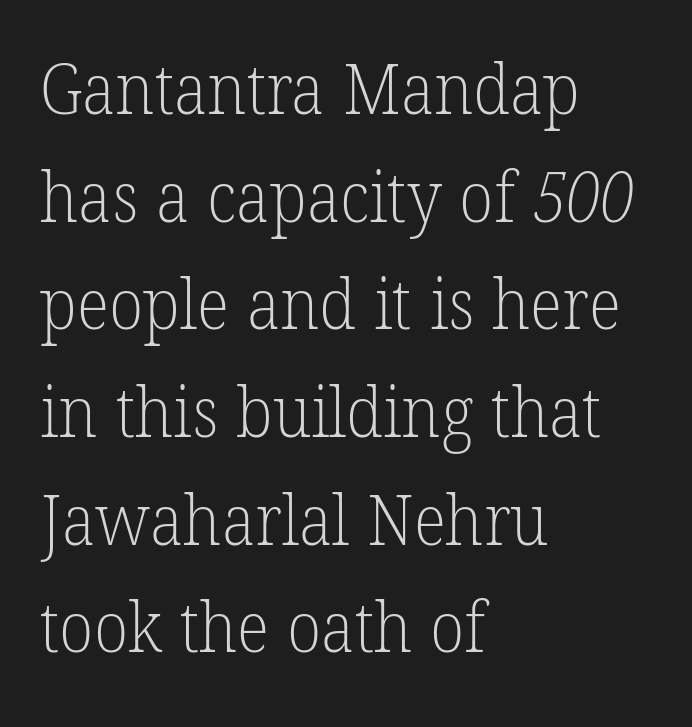
{"serif": "yes", "bold": "no", "weight": "light", "width": "normal", "stroke_contrast": "low", "x_height": "medium", "monospaced": "no", "underline": "no", "align": "left", "line_spacing": "normal", "line_spacing_ratio": 1.56, "letter_spacing": "normal", "letter_spacing_em": 0.0, "glyph_px": 69}
